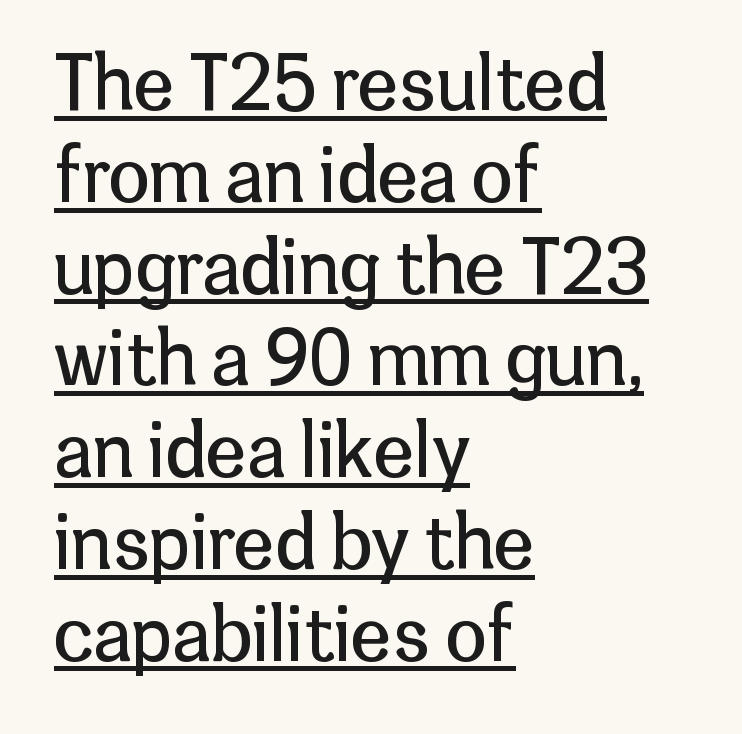
The image shows 74 px regular-weight sans-serif type, upright; set left-aligned, line spacing 1.24x, normal letter spacing, underlined; low stroke contrast and a medium x-height.
